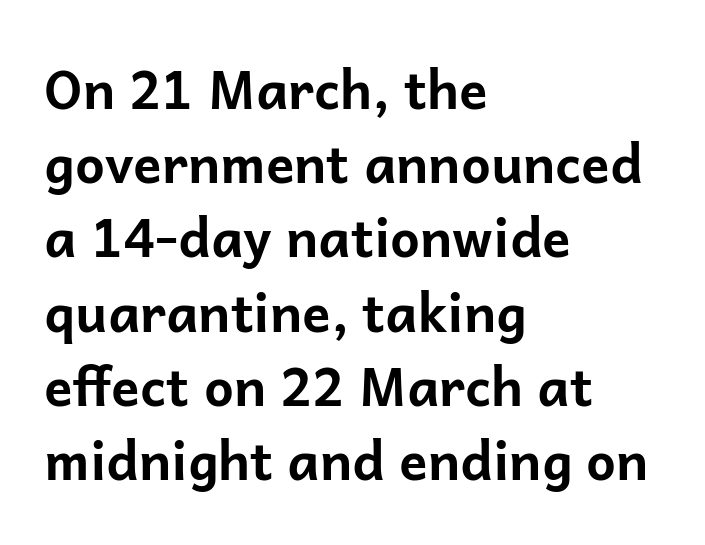
{"serif": "no", "italic": "no", "bold": "yes", "weight": "bold", "width": "normal", "stroke_contrast": "low", "x_height": "medium", "monospaced": "no", "underline": "no", "align": "left", "line_spacing": "normal", "line_spacing_ratio": 1.4, "letter_spacing": "normal", "letter_spacing_em": 0.0, "glyph_px": 53}
